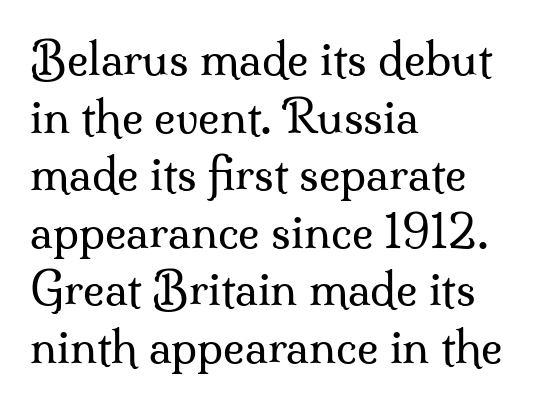
{"serif": "yes", "italic": "no", "bold": "no", "weight": "regular", "width": "normal", "stroke_contrast": "medium", "x_height": "small", "monospaced": "no", "underline": "no", "align": "left", "line_spacing": "normal", "line_spacing_ratio": 1.28, "letter_spacing": "normal", "letter_spacing_em": 0.0, "glyph_px": 45}
